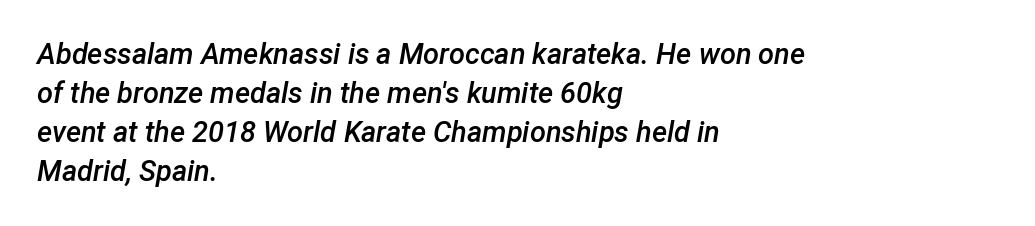
Would a proofreader flag this as italicized? Yes. The type is set solid horizontally, with unmodified tracking. Horizontally, the lines are justified to the leading edge only. Think of a printed novel: that variable character pitch is what you see here. Students, observe: this is what conventionally led text looks like.
